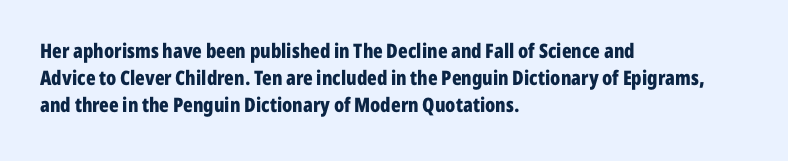
Q: Is the text bold? A: Yes.
Q: Is the text italic (slanted)? A: No, it is upright.
Q: Is the text underlined? A: No.
Q: How is the paragraph aligned? A: Left-aligned.
Q: Is the spacing between letters normal or unusually wide? A: Normal.
Q: Is the spacing between lines tight, normal or loose? A: Normal.
